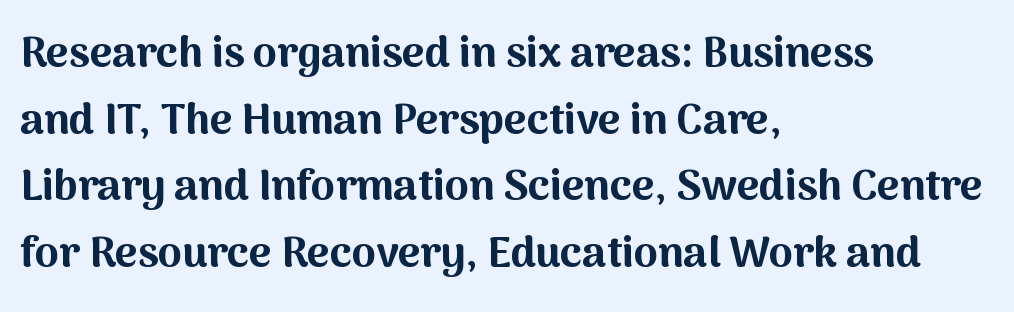
{"serif": "no", "italic": "no", "bold": "yes", "weight": "bold", "width": "normal", "stroke_contrast": "medium", "x_height": "medium", "monospaced": "no", "underline": "no", "align": "left", "line_spacing": "normal", "line_spacing_ratio": 1.55, "letter_spacing": "normal", "letter_spacing_em": 0.0, "glyph_px": 43}
